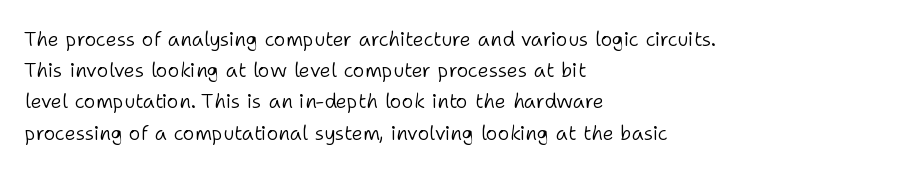
Q: Is the text bold? A: No.
Q: Is the text italic (slanted)? A: No, it is upright.
Q: Is the text underlined? A: No.
Q: How is the paragraph aligned? A: Left-aligned.
Q: Is the spacing between letters normal or unusually wide? A: Normal.
Q: Is the spacing between lines tight, normal or loose? A: Normal.
